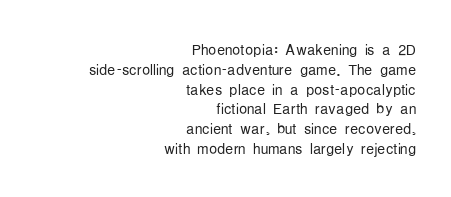
{"italic": "no", "bold": "no", "underline": "no", "align": "right", "line_spacing": "tight", "line_spacing_ratio": 0.99, "letter_spacing": "normal", "letter_spacing_em": 0.0, "glyph_px": 20}
